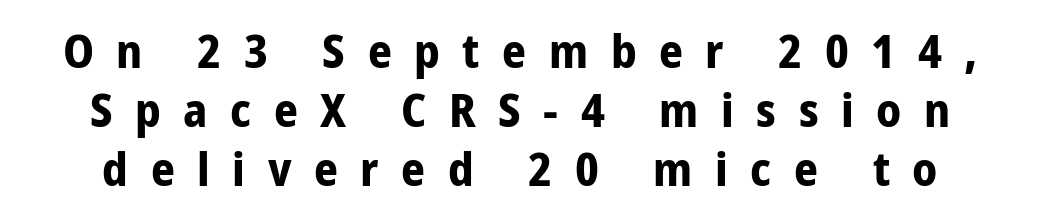
{"serif": "no", "italic": "no", "bold": "yes", "weight": "bold", "width": "condensed", "stroke_contrast": "low", "x_height": "medium", "monospaced": "no", "underline": "no", "line_spacing": "normal", "line_spacing_ratio": 1.26, "letter_spacing": "wide", "letter_spacing_em": 0.48, "glyph_px": 47}
